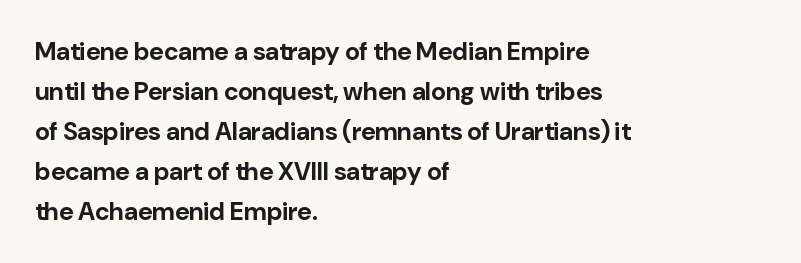
Q: Is the text bold? A: Yes.
Q: Is the text italic (slanted)? A: No, it is upright.
Q: Is the text underlined? A: No.
Q: How is the paragraph aligned? A: Left-aligned.
Q: Is the spacing between letters normal or unusually wide? A: Normal.
Q: Is the spacing between lines tight, normal or loose? A: Normal.
